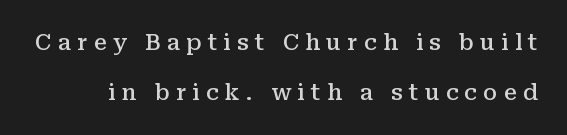
Descender tails drop into unmarked territory. The tracking jumps out immediately: characters are airy and widely separated. Style check: upright. Weight: semibold (demi).
